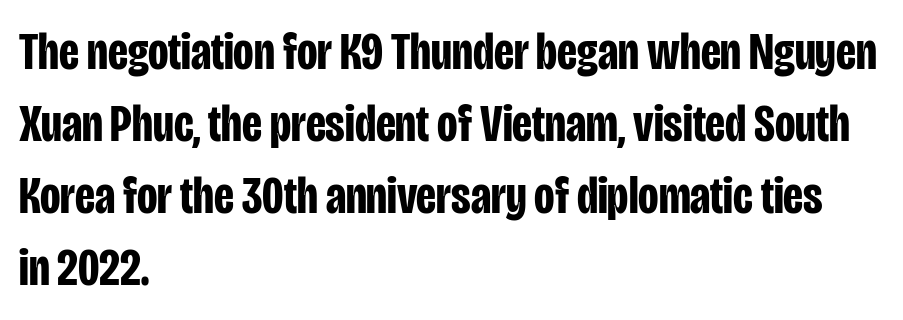
This is roman type, the default non-slanted kind. Baseline-to-baseline distance is the conventional proportion of letter height. Chunky letters — that's bold for sure. Plain, unruled lines of type.
